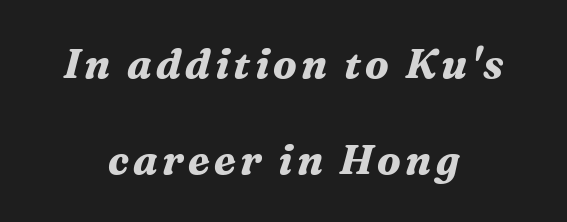
The image shows 41 px bold serif type, italic (leaning right); set centered, loose line spacing (2.34x), not underlined; medium stroke contrast and a medium x-height.
